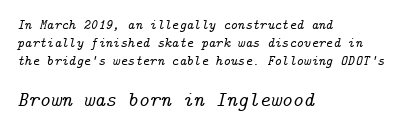
The rendering enlarges the type as you move from the upper chunk to the lower. A student would call this left alignment; a typographer would say flush left, rag right. This rendering features lettering with no underline. The passage shown leans; its letterforms are oblique. The passage shown stacks its lines at a standard gap. Tracking here is standard; glyphs follow each other at the usual distance.
